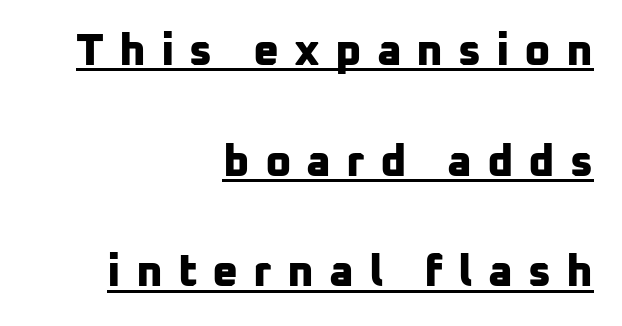
The image shows 45 px bold sans-serif type; set right-aligned, loose line spacing (2.46x), unusually wide letter spacing (+0.33 em), underlined; low stroke contrast and a medium x-height.
